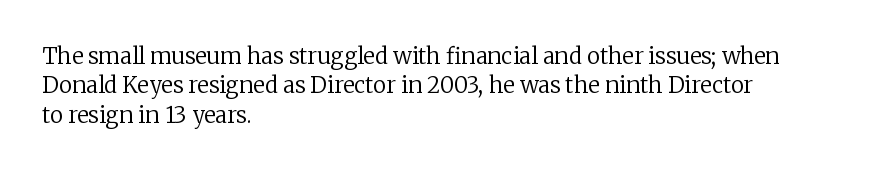
{"italic": "no", "bold": "no", "underline": "no", "align": "left", "line_spacing": "normal", "line_spacing_ratio": 1.33, "letter_spacing": "normal", "letter_spacing_em": 0.0, "glyph_px": 22}
